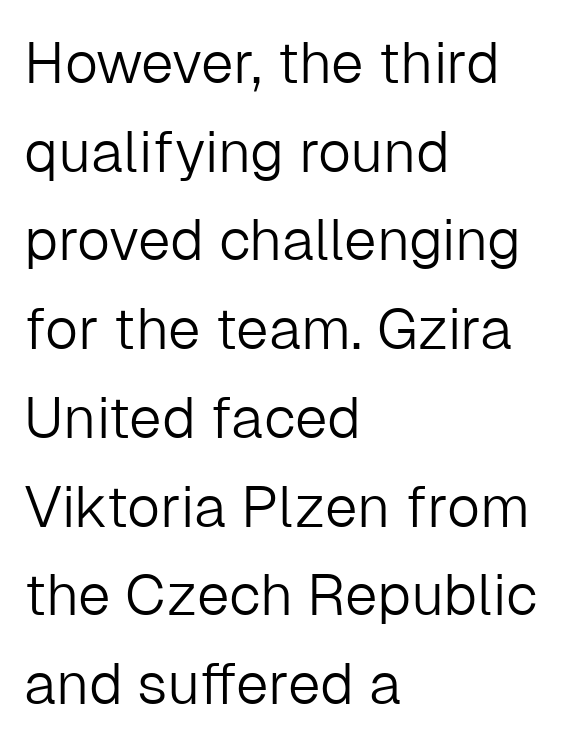
The image shows 58 px light sans-serif type, upright; set left-aligned, normal line spacing (1.53x), normal letter spacing, not underlined; low stroke contrast and a medium x-height.
